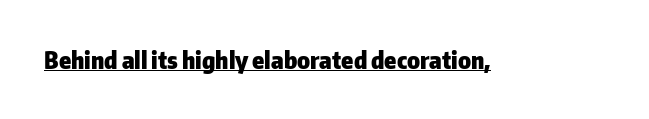
Students, observe the line beneath the letters — that is underlining. Upright lettering throughout. Summary of weight: heavy, a full bold. Here the glyphs are tracked normally, forming tight word shapes.
